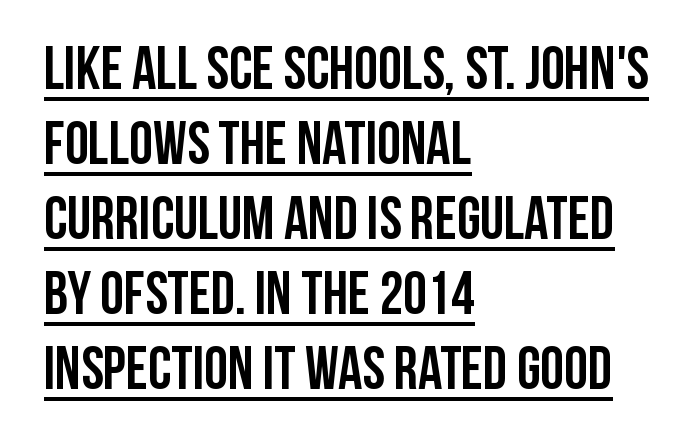
{"serif": "no", "italic": "no", "bold": "yes", "weight": "semibold", "width": "condensed", "stroke_contrast": "low", "x_height": "large", "monospaced": "no", "underline": "yes", "align": "left", "line_spacing": "normal", "line_spacing_ratio": 1.25, "letter_spacing": "normal", "letter_spacing_em": 0.0, "glyph_px": 60}
